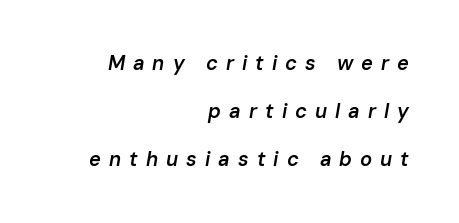
The image shows 20 px text type, italic (leaning right); set right-aligned, loose line spacing (2.4x), unusually wide letter spacing (+0.4 em), not underlined.
